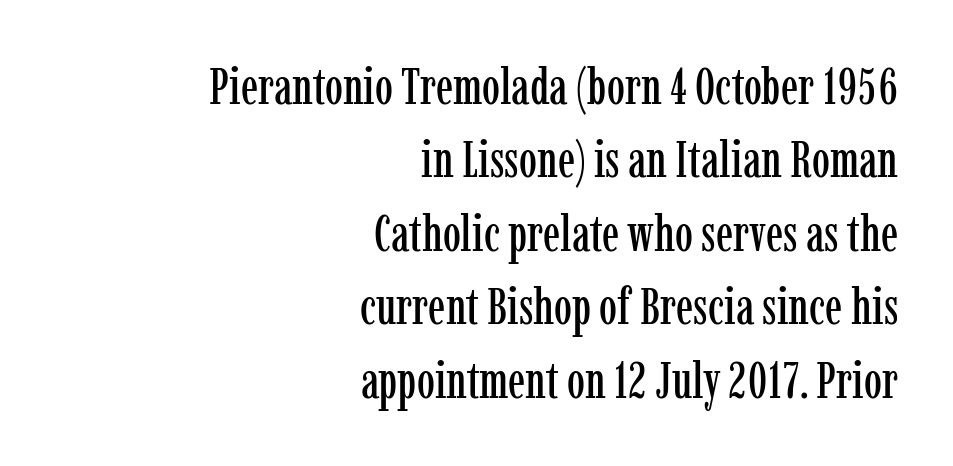
The image shows 51 px condensed serif type, upright; set right-aligned, normal line spacing (1.44x), normal letter spacing, not underlined; low stroke contrast and a medium x-height.
